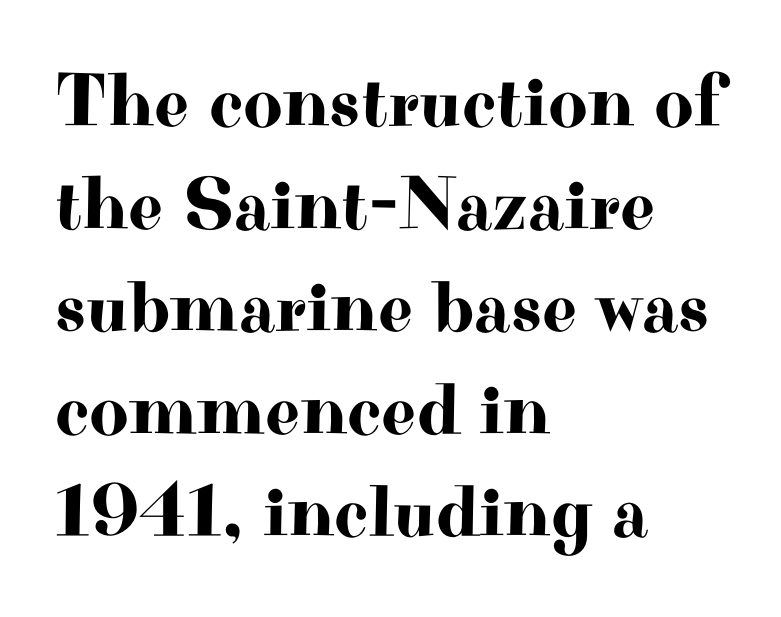
The image shows 76 px wide serif type, upright; set left-aligned, normal line spacing (1.35x), normal letter spacing, not underlined; high stroke contrast and a small x-height.
